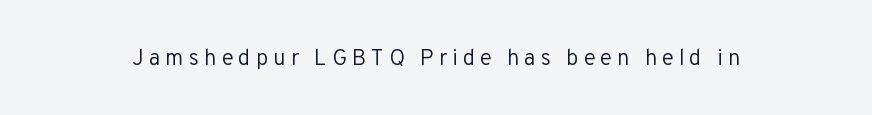
The image shows 22 px text type, upright; set unusually wide letter spacing (+0.23 em), not underlined.
